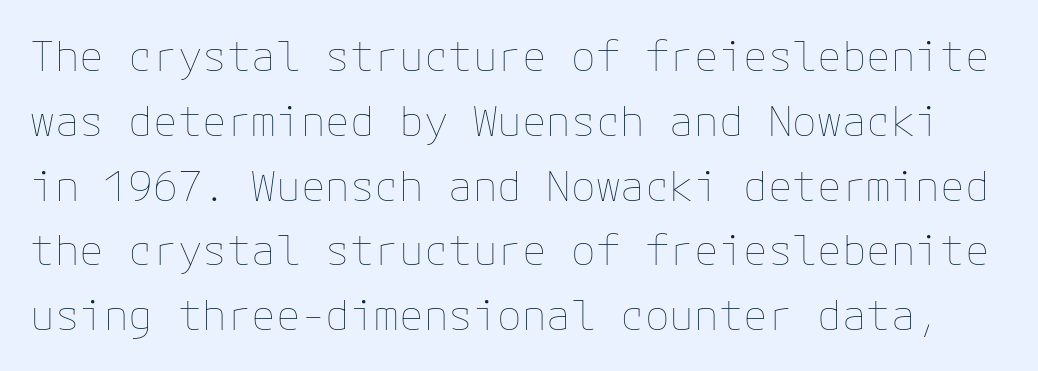
{"italic": "no", "bold": "no", "weight": "thin", "width": "normal", "stroke_contrast": "low", "x_height": "medium", "underline": "no", "line_spacing": "normal", "line_spacing_ratio": 1.58, "letter_spacing": "normal", "letter_spacing_em": 0.0, "glyph_px": 41}
